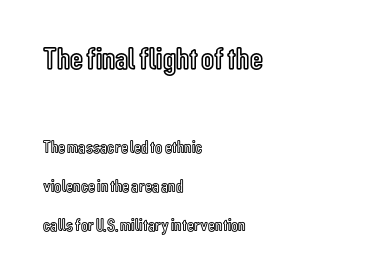
The space beneath each line is pristine and unruled. Italic: no, the glyphs are upright roman. The leading is generous, giving the passage an open texture. The horizontal fit of the characters is conventional and even. The face used here is proportionally spaced, like ordinary book or web type. The lines are quadded left.
